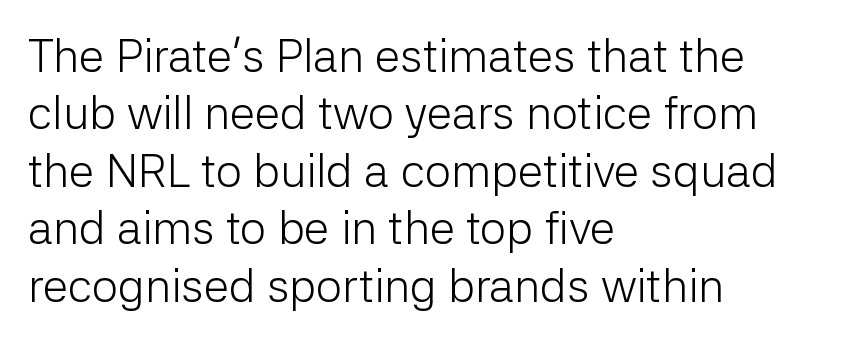
The image shows 46 px light sans-serif type, upright; set left-aligned, normal line spacing (1.25x), normal letter spacing, not underlined; low stroke contrast and a medium x-height.
